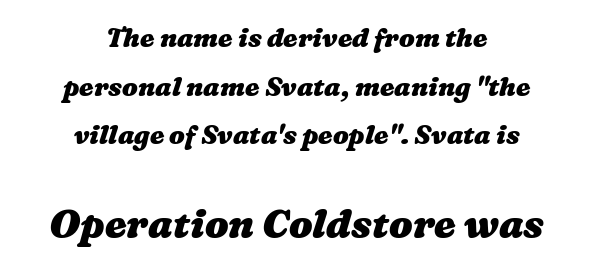
Q: Is the text bold? A: Yes.
Q: Is the text underlined? A: No.
Q: How is the paragraph aligned? A: Centered.
Q: Is the spacing between letters normal or unusually wide? A: Normal.
Q: Which block of text is set in a larger size, the first (top) or the second (bottom)? A: The second (bottom) one.
Q: Width (condensed, normal, or wide)? A: Wide.
Q: Stroke contrast? A: Medium.
Q: x-height? A: Medium.
Q: Monospaced? A: No.
